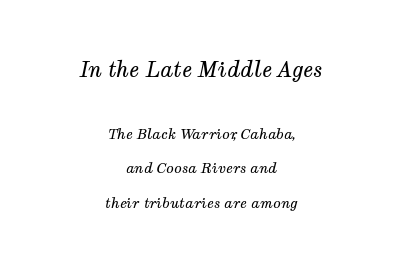
{"italic": "yes", "lean": "right", "slant_degrees": 12, "bold": "no", "underline": "no", "align": "center", "line_spacing": "loose", "line_spacing_ratio": 2.47, "letter_spacing": "normal", "letter_spacing_em": 0.0, "larger_block": "first", "size_ratio": 1.5, "glyph_px": 21}
